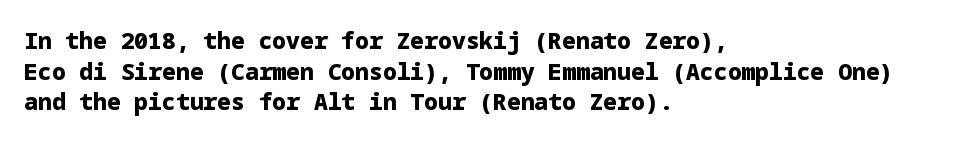
The image shows 23 px bold type, upright; set left-aligned, normal line spacing (1.33x), normal letter spacing, not underlined.
